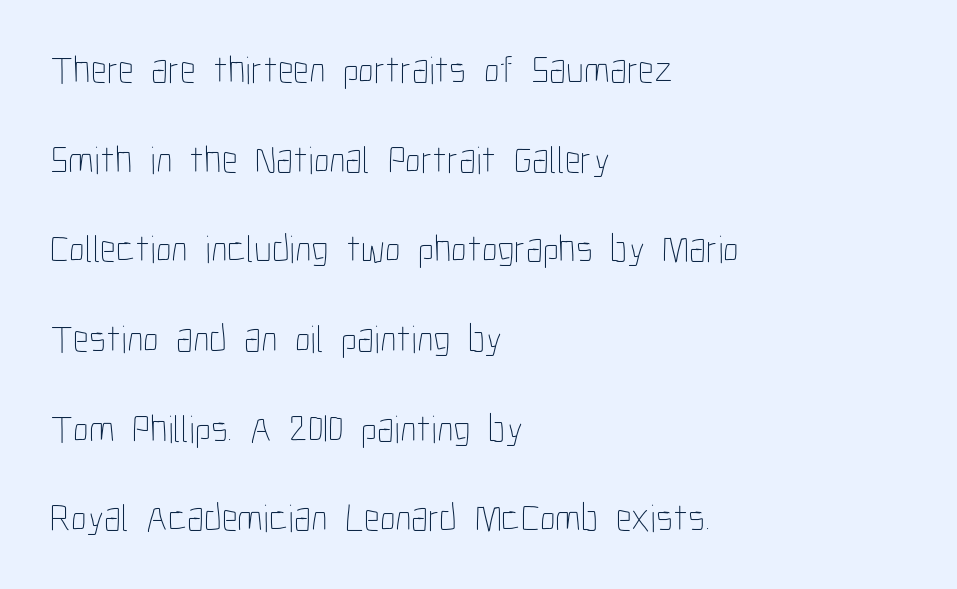
The passage shown is not bold in any degree. Left-aligned paragraph, ragged on the right. The letters stand straight up with perfectly vertical stems. You could call the tracking neutral — neither tight nor loose. Widely set lines give the paragraph a tall, airy silhouette. Beneath every word, the page is bare.
